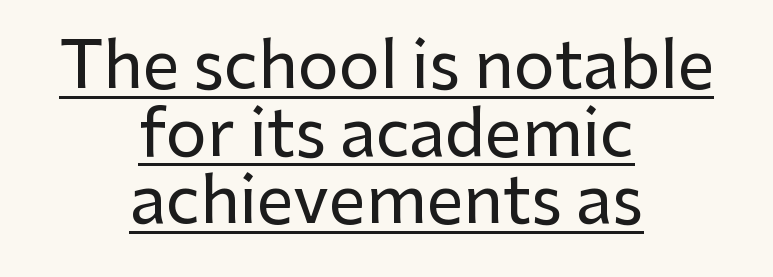
The image shows 65 px sans-serif type, upright; set centered, tight line spacing (1.04x), normal letter spacing, underlined; low stroke contrast and a medium x-height.
